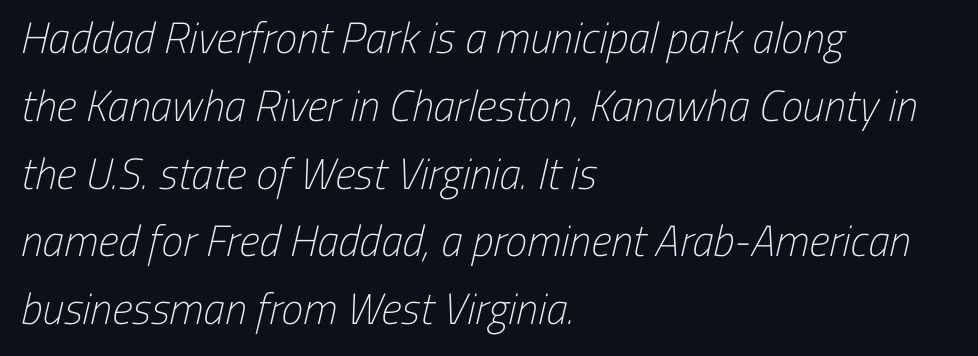
{"serif": "no", "bold": "no", "weight": "light", "width": "condensed", "stroke_contrast": "low", "x_height": "medium", "monospaced": "no", "underline": "no", "align": "left", "line_spacing": "normal", "line_spacing_ratio": 1.54, "letter_spacing": "normal", "letter_spacing_em": 0.0, "glyph_px": 44}
